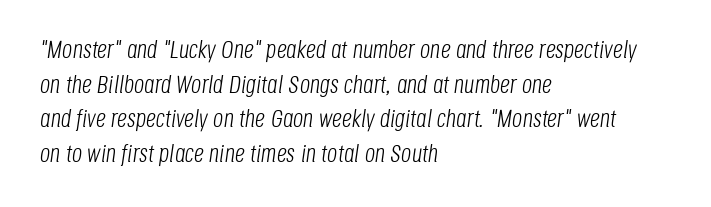
The image shows 25 px text type, italic (leaning right); set left-aligned, normal line spacing (1.39x), normal letter spacing, not underlined.
